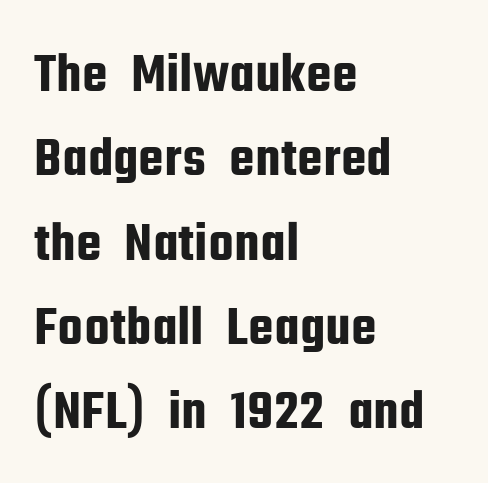
The image shows 57 px condensed sans-serif type, upright; set left-aligned, normal line spacing (1.48x), normal letter spacing, not underlined; low stroke contrast and a medium x-height.
